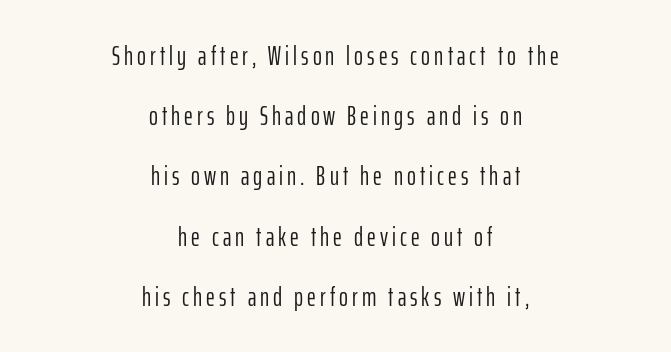
Each row of text sits above clean, open space. Summary of vertical rhythm: relaxed, with wide interline spacing. Posture: upright roman. Weight: not bold — regular or lighter. Alignment: centered.
